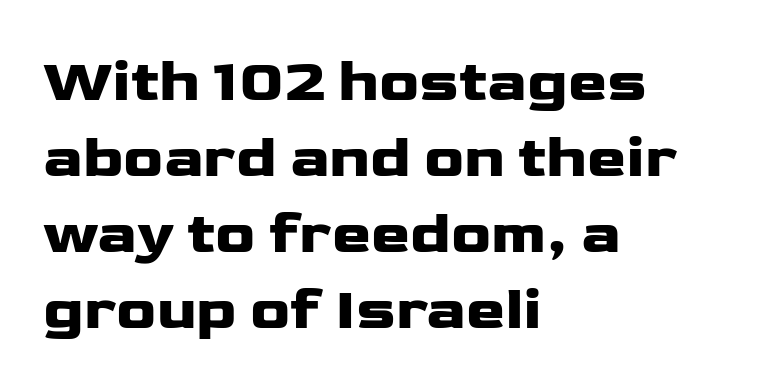
Does extra space separate the letters? No, they use regular spacing. Layout note: lines flush left. Font category for this specimen: sans-serif. Notice how the stems are strictly vertical — no italics here. Normally led — the rows are evenly, conventionally spaced. Descenders are the only things crossing below the line.
